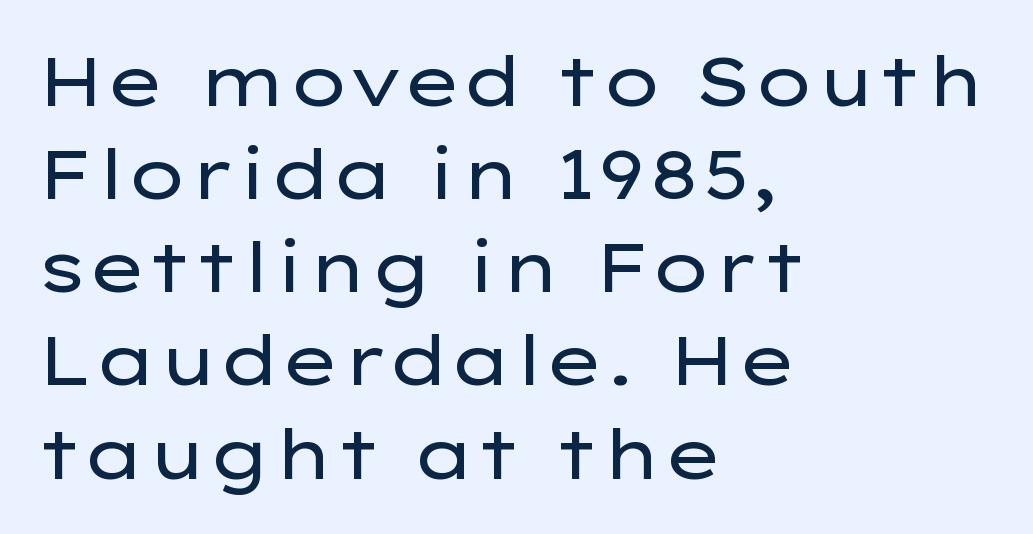
You can tell it's not italic because the verticals are truly vertical. Between one letter and the next there's only the usual sliver of space. This sample has the flowing, uneven cadence of proportional lettering. Compared with a typical body face, this is equally light or lighter still.
